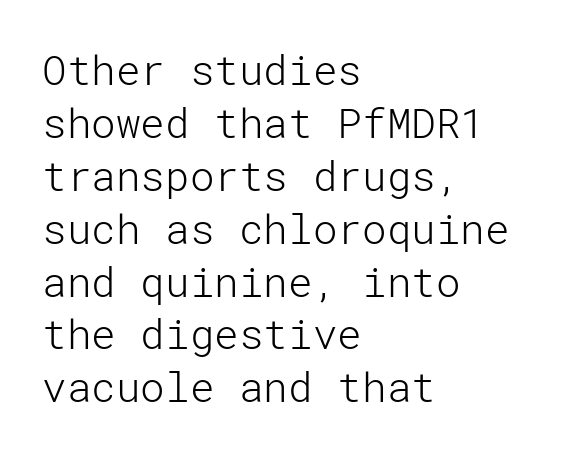
The image shows 41 px light sans-serif type, upright; set left-aligned, normal line spacing (1.29x), normal letter spacing, not underlined; low stroke contrast and a medium x-height.
